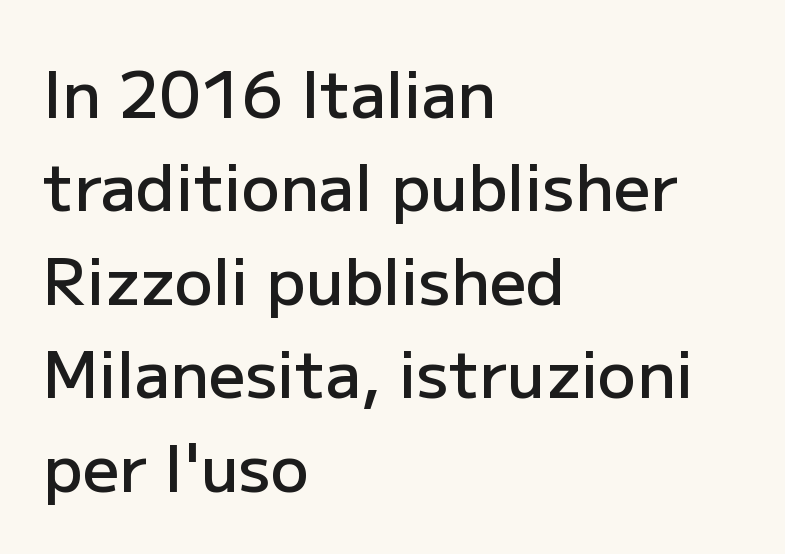
Evenly set lines give the paragraph a standard silhouette. Think of a printed novel: that variable character pitch is what you see here. Semibold letterforms, between regular and bold. The gaps between neighbouring characters are ordinary and unremarkable. The lettering holds an erect, upright posture throughout. Clear beneath every line of the passage.
